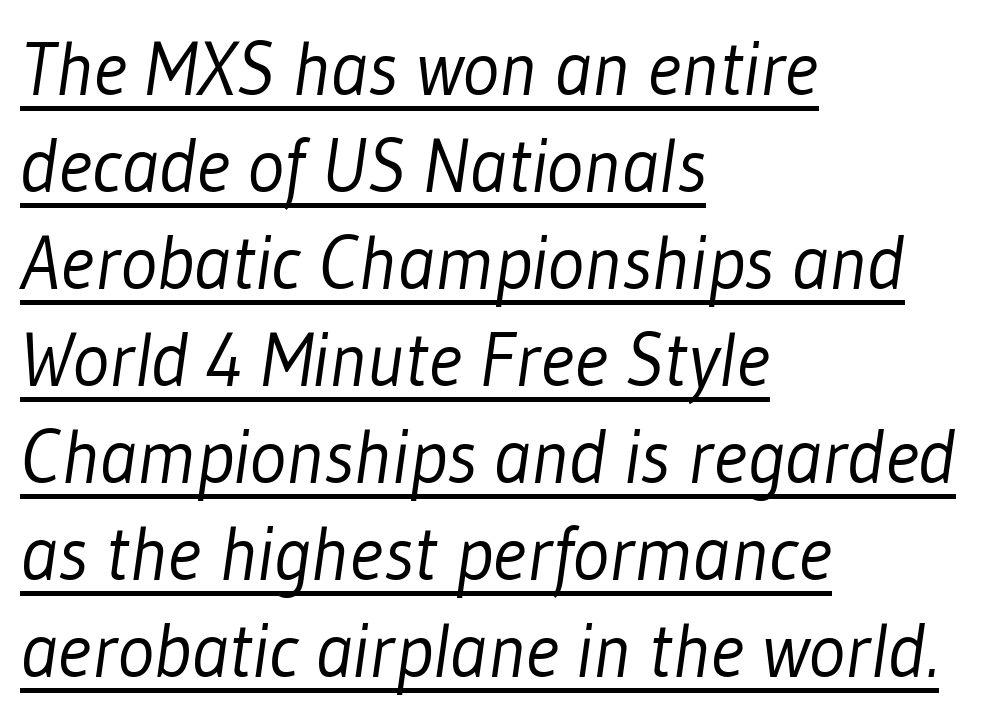
{"serif": "no", "bold": "no", "weight": "light", "width": "condensed", "stroke_contrast": "low", "x_height": "medium", "monospaced": "no", "underline": "yes", "align": "left", "line_spacing": "normal", "line_spacing_ratio": 1.26, "letter_spacing": "normal", "letter_spacing_em": 0.0, "glyph_px": 77}
